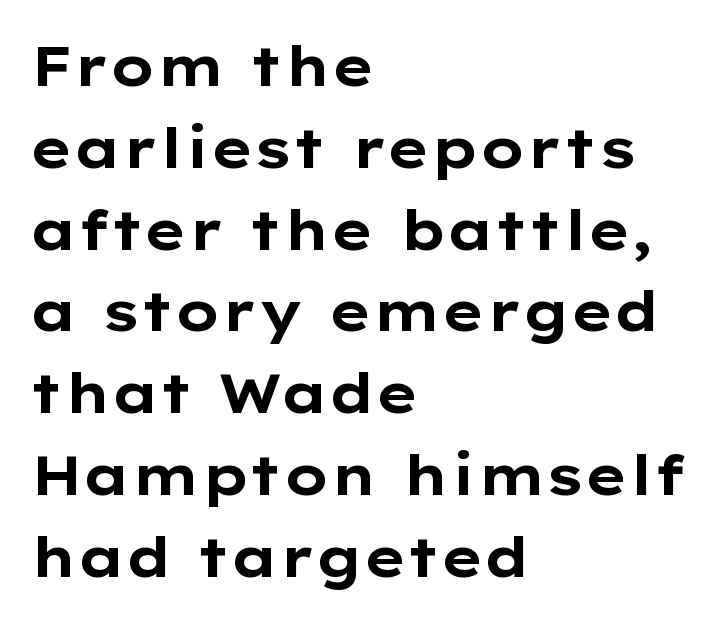
The image shows 56 px bold, wide sans-serif type, upright; set left-aligned, normal line spacing (1.46x), normal letter spacing, not underlined; low stroke contrast and a medium x-height.
